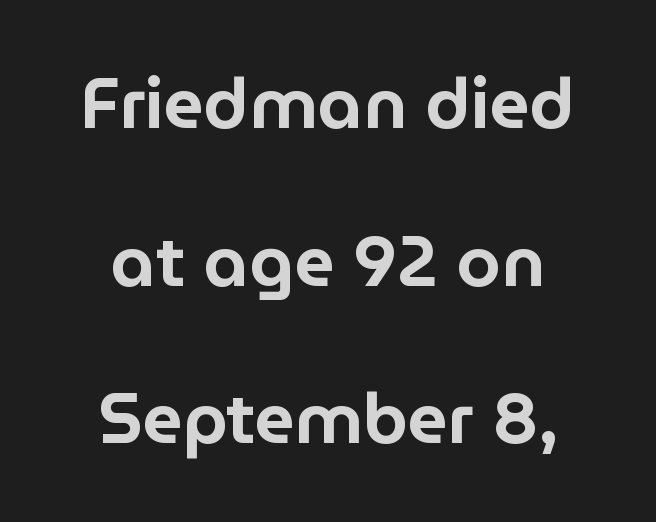
The image shows 71 px sans-serif type, upright; set centered, loose line spacing (2.22x), normal letter spacing, not underlined; low stroke contrast and a medium x-height.
